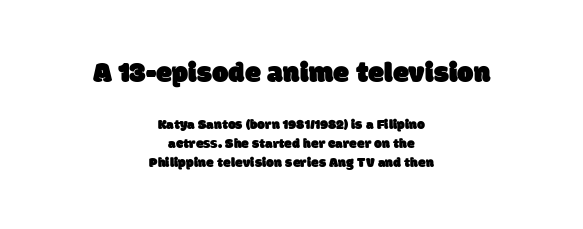
{"serif": "no", "width": "normal", "stroke_contrast": "low", "x_height": "large", "monospaced": "no", "underline": "no", "align": "center", "line_spacing": "normal", "line_spacing_ratio": 1.35, "letter_spacing": "normal", "letter_spacing_em": 0.0, "larger_block": "first", "size_ratio": 2.07, "glyph_px": 29}
